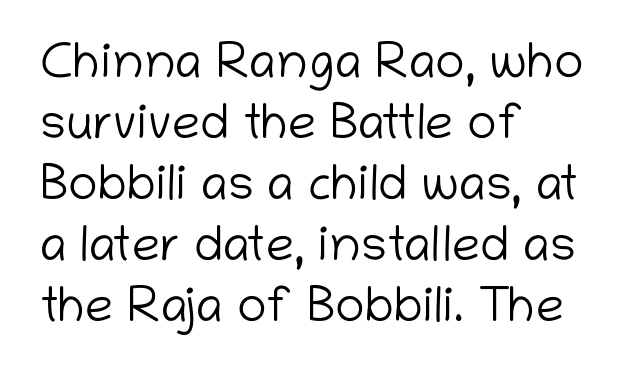
Q: Is the text bold? A: No.
Q: Is the text italic (slanted)? A: No, it is upright.
Q: Is the typeface a serif or a sans-serif typeface? A: Sans-serif.
Q: Is the text underlined? A: No.
Q: How is the paragraph aligned? A: Left-aligned.
Q: Is the spacing between letters normal or unusually wide? A: Normal.
Q: Width (condensed, normal, or wide)? A: Normal.
Q: Stroke contrast? A: Low.
Q: x-height? A: Medium.
Q: Monospaced? A: No.
